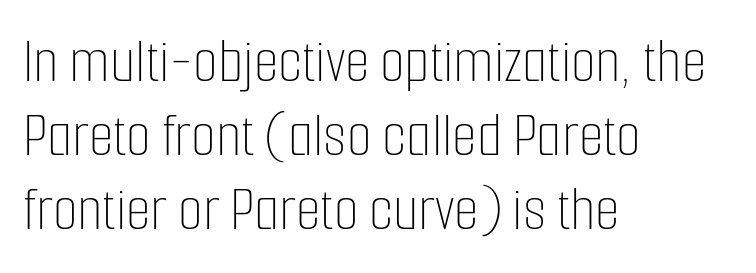
{"italic": "no", "bold": "no", "weight": "thin", "width": "condensed", "stroke_contrast": "low", "x_height": "medium", "monospaced": "no", "underline": "no", "align": "left", "line_spacing_ratio": 1.16, "letter_spacing": "normal", "letter_spacing_em": 0.0, "glyph_px": 64}
